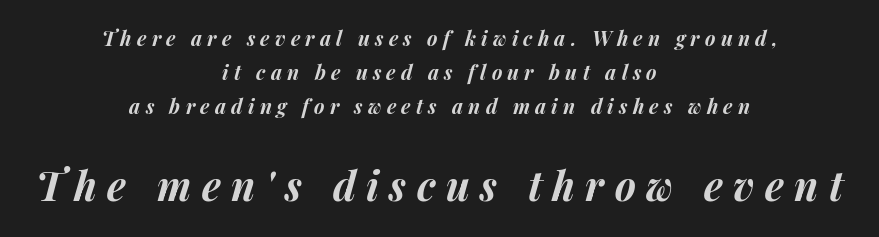
Q: Is the text bold? A: Yes.
Q: Is the text italic (slanted)? A: Yes, it leans right by about 14 degrees.
Q: Is the text underlined? A: No.
Q: How is the paragraph aligned? A: Centered.
Q: Is the spacing between letters normal or unusually wide? A: Unusually wide.
Q: Is the spacing between lines tight, normal or loose? A: Normal.
Q: Which block of text is set in a larger size, the first (top) or the second (bottom)? A: The second (bottom) one.
Q: Width (condensed, normal, or wide)? A: Normal.
Q: Stroke contrast? A: Medium.
Q: x-height? A: Medium.
Q: Monospaced? A: No.
